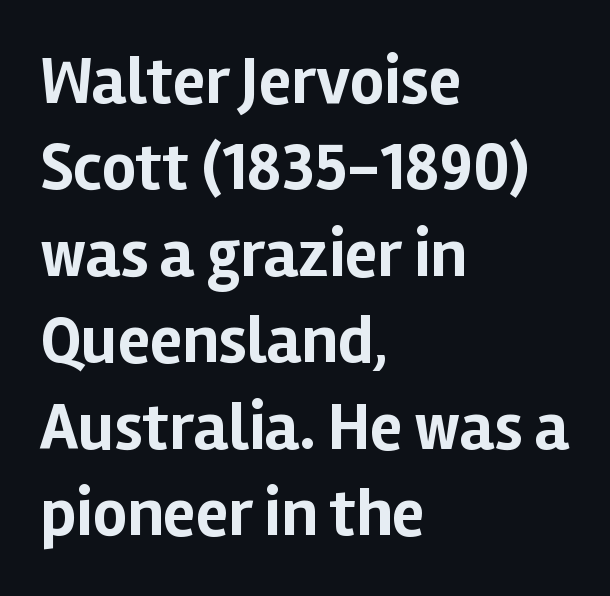
{"serif": "no", "italic": "no", "bold": "yes", "weight": "bold", "width": "normal", "stroke_contrast": "low", "x_height": "medium", "monospaced": "no", "underline": "no", "align": "left", "line_spacing": "normal", "line_spacing_ratio": 1.29, "letter_spacing": "normal", "letter_spacing_em": 0.0, "glyph_px": 67}
